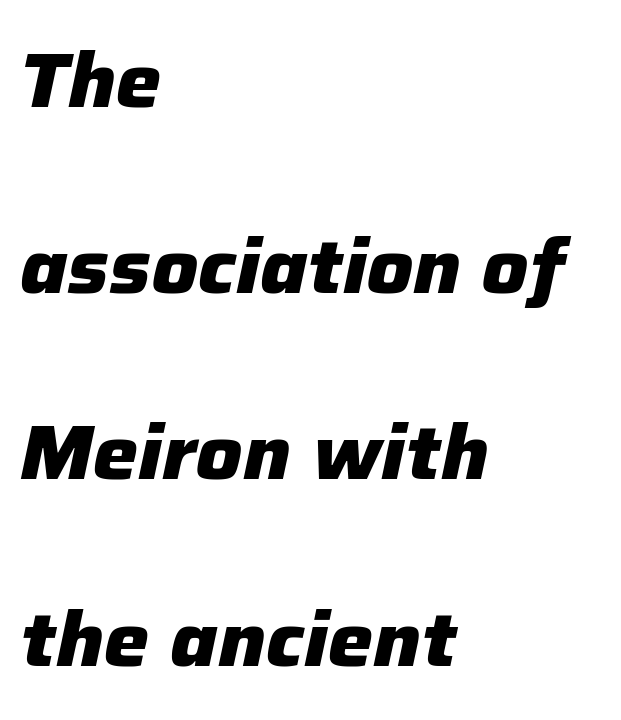
The image shows 76 px heavy type, italic (leaning right); set left-aligned, loose line spacing (2.45x), normal letter spacing, not underlined; low stroke contrast and a medium x-height.
